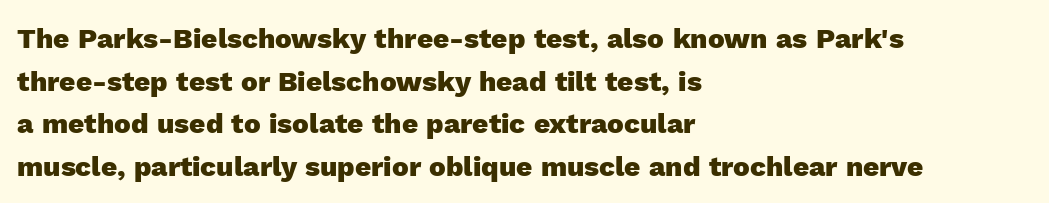
The image shows 28 px heavy sans-serif type, upright; set left-aligned, normal line spacing (1.52x), normal letter spacing, not underlined; a medium x-height.
